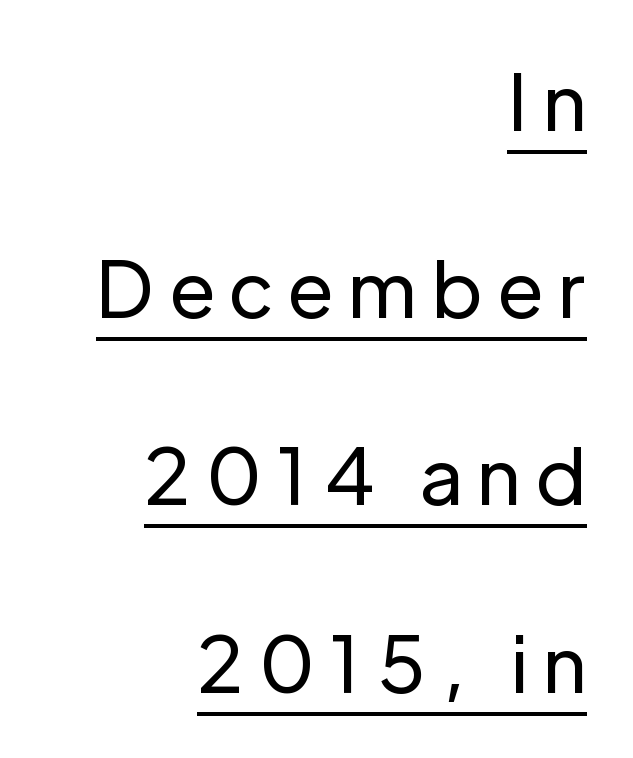
Q: Is the text bold? A: No.
Q: Is the text italic (slanted)? A: No, it is upright.
Q: Is the typeface a serif or a sans-serif typeface? A: Sans-serif.
Q: Is the text underlined? A: Yes.
Q: How is the paragraph aligned? A: Right-aligned.
Q: Is the spacing between letters normal or unusually wide? A: Unusually wide.
Q: Is the spacing between lines tight, normal or loose? A: Loose.
Q: Width (condensed, normal, or wide)? A: Normal.
Q: Stroke contrast? A: Low.
Q: x-height? A: Medium.
Q: Monospaced? A: No.
